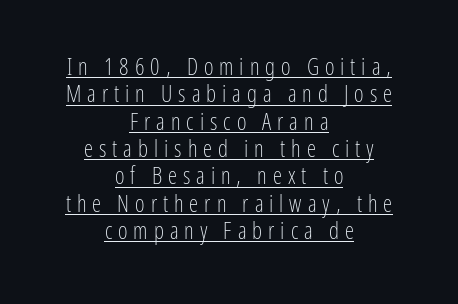
{"italic": "no", "bold": "no", "underline": "yes", "align": "center", "line_spacing_ratio": 1.19, "letter_spacing": "wide", "letter_spacing_em": 0.26, "glyph_px": 23}
